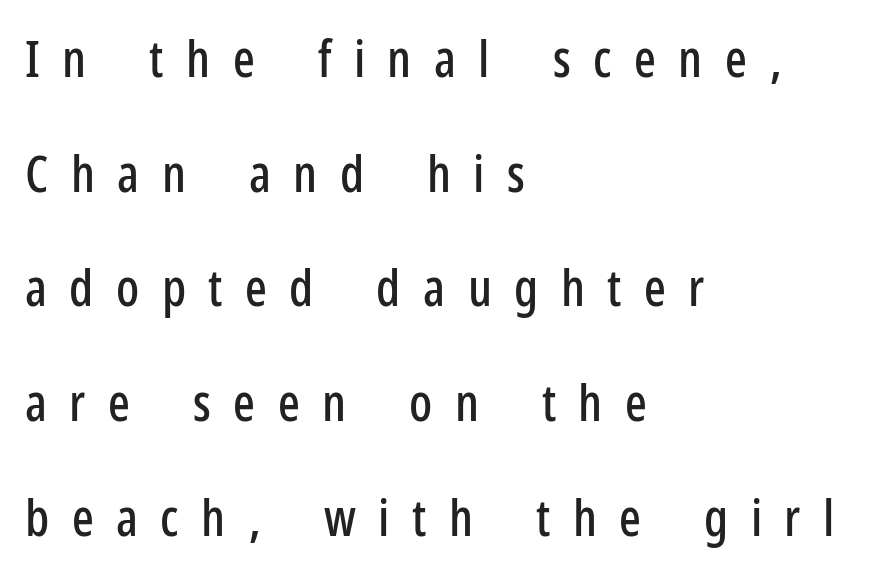
The image shows 51 px condensed sans-serif type, upright; set left-aligned, loose line spacing (2.25x), unusually wide letter spacing (+0.44 em), not underlined; low stroke contrast and a medium x-height.
